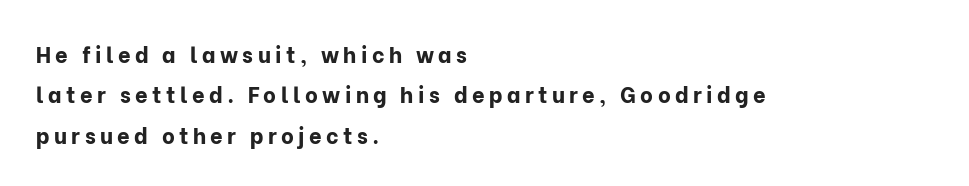
{"italic": "no", "bold": "yes", "underline": "no", "align": "left", "line_spacing_ratio": 1.83, "letter_spacing": "wide", "letter_spacing_em": 0.2, "glyph_px": 22}
